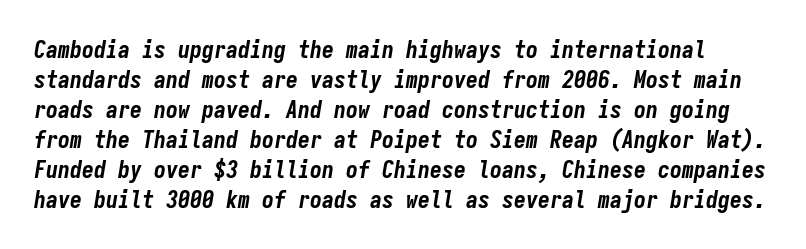
Beneath every word, the page is bare. Students, this is bold: see how much ink each stroke carries. Yep, that's italic — everything's leaning. Honestly, the row spacing looks completely unremarkable. Here the glyphs are tracked normally, forming tight word shapes.
